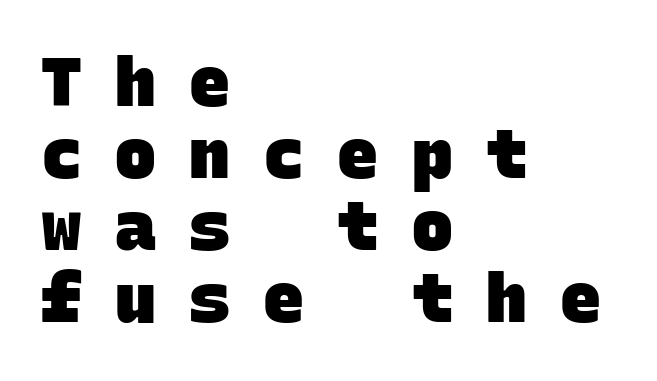
{"serif": "no", "bold": "yes", "weight": "heavy", "width": "normal", "stroke_contrast": "low", "x_height": "large", "monospaced": "yes", "underline": "no", "align": "left", "line_spacing": "tight", "line_spacing_ratio": 1.06, "letter_spacing": "wide", "letter_spacing_em": 0.49, "glyph_px": 68}
